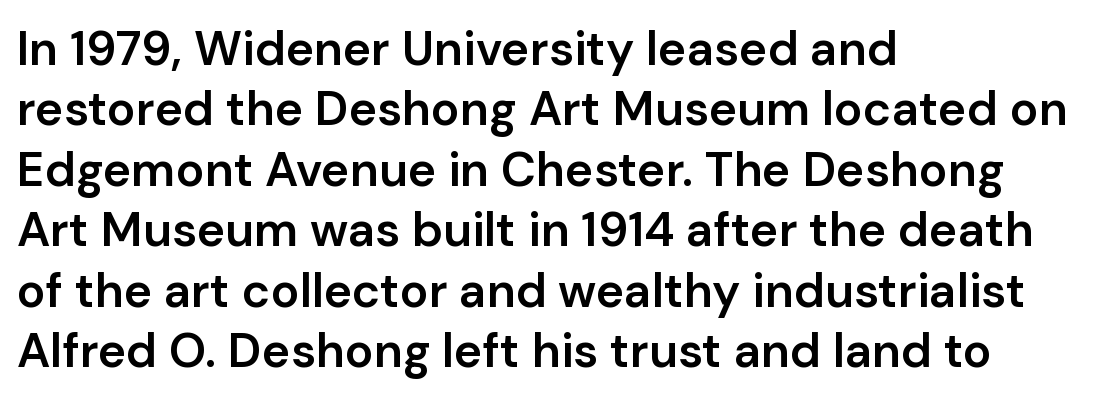
The characters look somewhat weighty, a semibold short of true bold. These lines were composed using upright roman letters. The typeface chosen for these lines omits serifs. This sample is left-justified, so line endings fall wherever the words run out. Each letter keeps its own natural width here, so spacing adapts to shape. The foot of each line stays bare and open.
